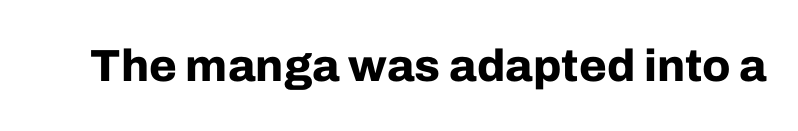
Students, note that the glyphs here touch the page at normal intervals. Varying glyph widths throughout — classic text-font behaviour. Typographically, this falls in the sans-serif category. Thick stems and heavy bowls — unmistakably bold. The letters stand straight up with perfectly vertical stems. The zone under the glyphs is completely vacant.
